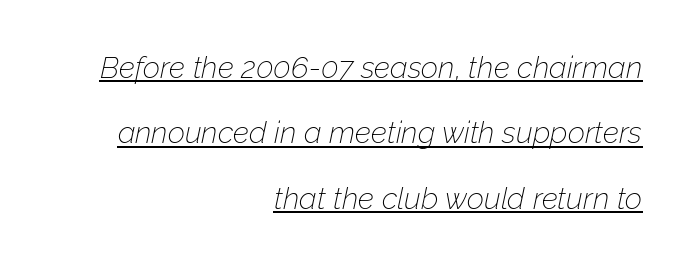
This is underlined copy, the kind a proofreader might mark for attention. Loosely led — the rows are spread out. This sample uses an oblique cut, with every glyph tilted off the vertical. Here the designer chose a conventional face with non-uniform glyph widths. Characters follow at the spacing the type designer built in.
